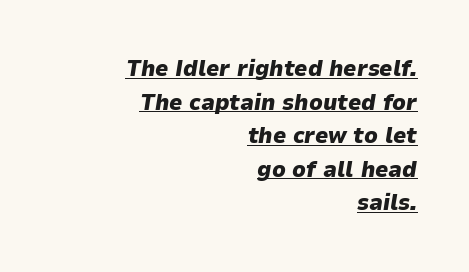
{"italic": "yes", "lean": "right", "slant_degrees": 9, "bold": "yes", "underline": "yes", "align": "right", "line_spacing": "normal", "line_spacing_ratio": 1.46, "letter_spacing": "normal", "letter_spacing_em": 0.0, "glyph_px": 23}
